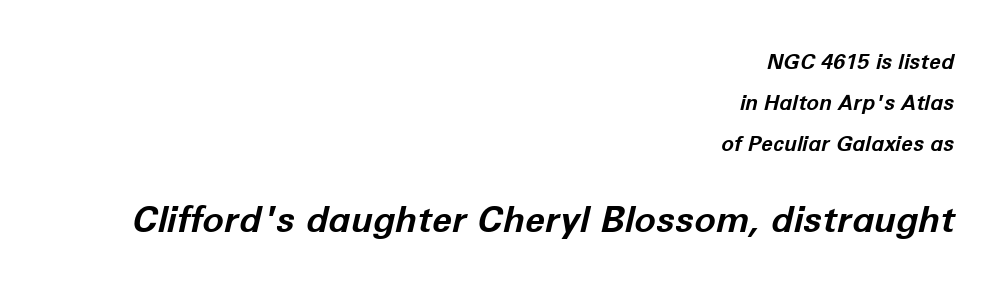
How would I describe the line gaps? Wide and relaxed. The horizontal fit of the characters is conventional and even. There's an unmistakable incline to the writing here. Proportional: the letters do not fall into vertical columns. The paragraph has a hard right edge and a soft left edge. Glance below the letters and you will spot only blank space.
